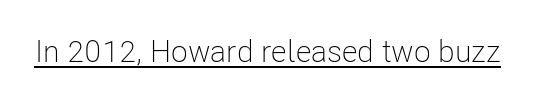
The image shows 31 px light, condensed sans-serif type, upright; set normal letter spacing, underlined; low stroke contrast and a medium x-height.
